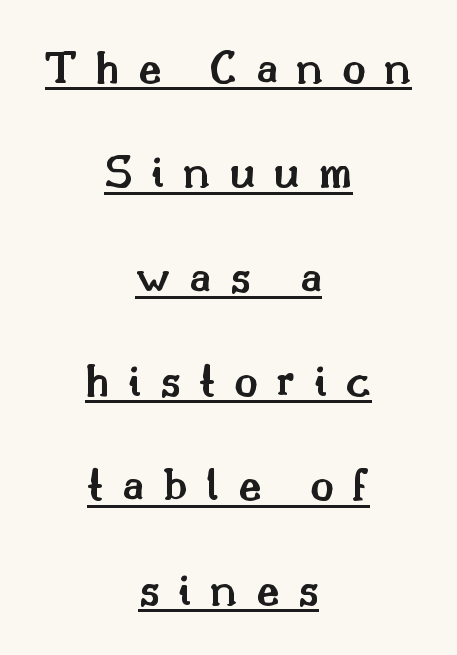
The image shows 49 px semibold serif type, upright; set centered, loose line spacing (2.13x), unusually wide letter spacing (+0.38 em), underlined; medium stroke contrast and a small x-height.
